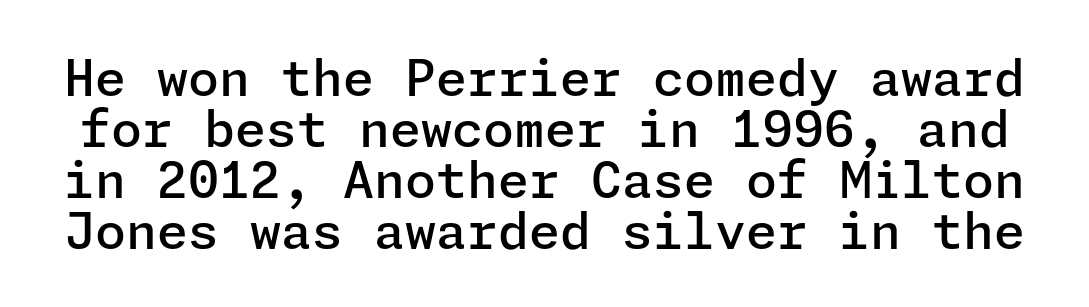
Q: Is the text bold? A: Semi-bold.
Q: Is the text italic (slanted)? A: No, it is upright.
Q: Is the typeface a serif or a sans-serif typeface? A: Sans-serif.
Q: Is the text underlined? A: No.
Q: Is the spacing between letters normal or unusually wide? A: Normal.
Q: Is the spacing between lines tight, normal or loose? A: Tight.
Q: Width (condensed, normal, or wide)? A: Normal.
Q: Stroke contrast? A: Low.
Q: x-height? A: Medium.
